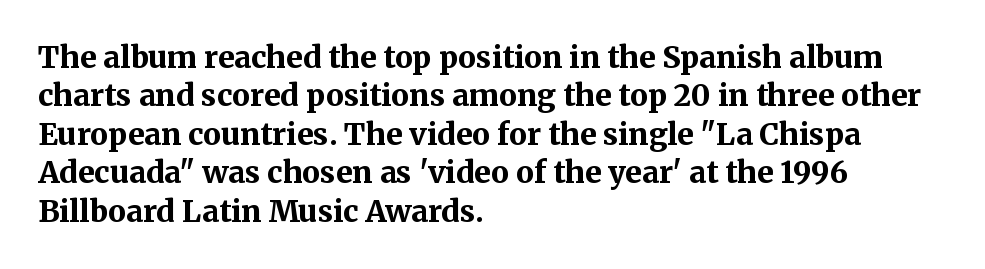
The lettering holds an erect, upright posture throughout. In terms of letterspacing, this is plain default setting. Vertically, the passage feels balanced, rows spaced as you'd expect. Typographic density is high because the face is bold. Note: serifs present on the glyphs. The letters advance in unequal steps, a hallmark of proportional type.
